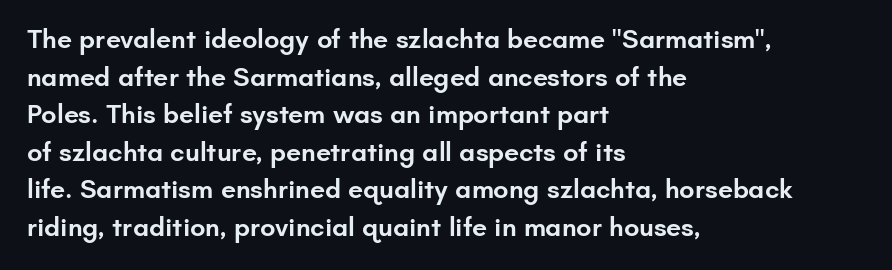
{"italic": "no", "bold": "semi", "underline": "no", "align": "left", "line_spacing": "normal", "line_spacing_ratio": 1.39, "letter_spacing": "normal", "letter_spacing_em": 0.0, "glyph_px": 27}
